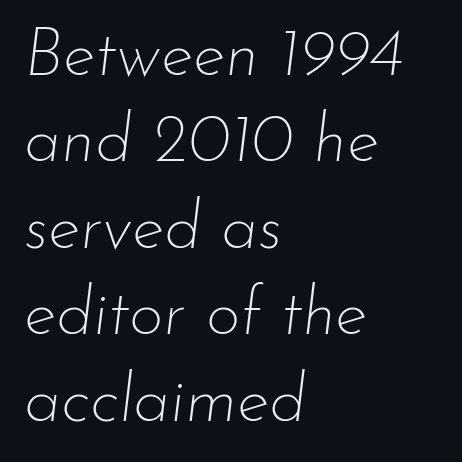
{"italic": "yes", "lean": "right", "slant_degrees": 7, "bold": "no", "weight": "thin", "width": "normal", "stroke_contrast": "low", "x_height": "small", "monospaced": "no", "underline": "no", "align": "left", "line_spacing": "normal", "line_spacing_ratio": 1.29, "letter_spacing": "normal", "letter_spacing_em": 0.0, "glyph_px": 67}
